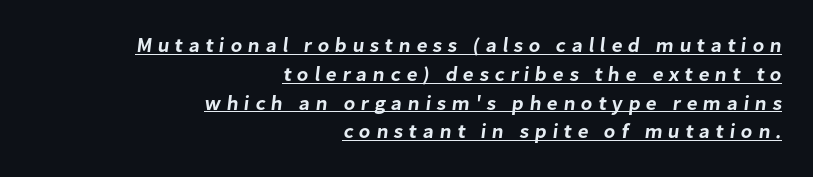
All the whitespace from short lines collects on the left. Short note: letters widely spaced. This rendering features underlined lettering. Vertical spacing — default.
